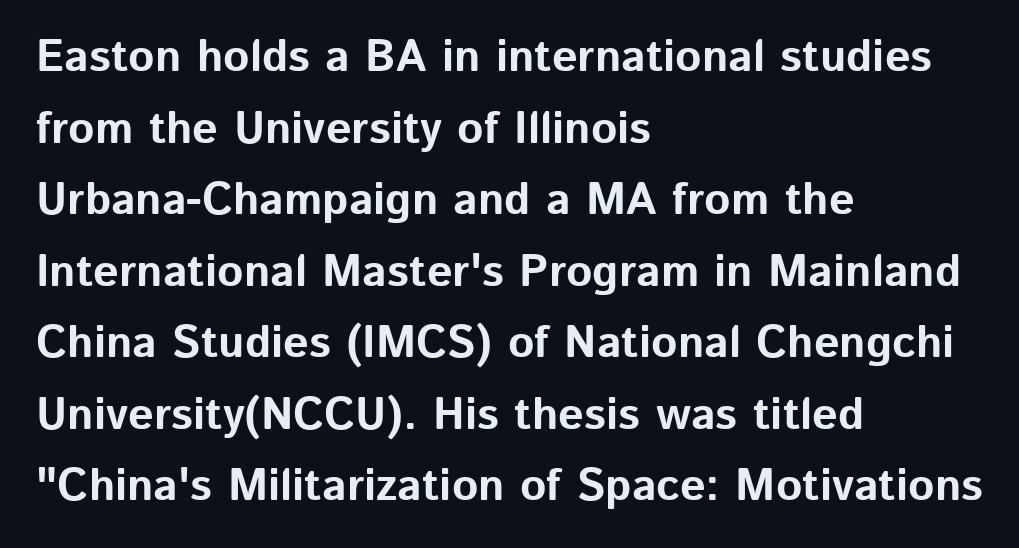
Horizontally, the lines are justified to the leading edge only. Strong, thick strokes mark this as bold type. Nobody drew a line under any word here. No extra tracking has been applied to these lines. Serifs: no, the terminals of the letterforms are clean.
